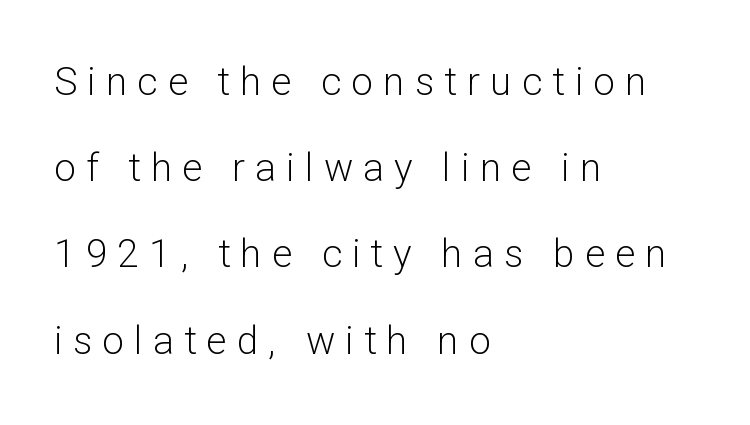
The image shows 39 px light sans-serif type, upright; set left-aligned, loose line spacing (2.21x), unusually wide letter spacing (+0.26 em), not underlined; low stroke contrast and a medium x-height.
